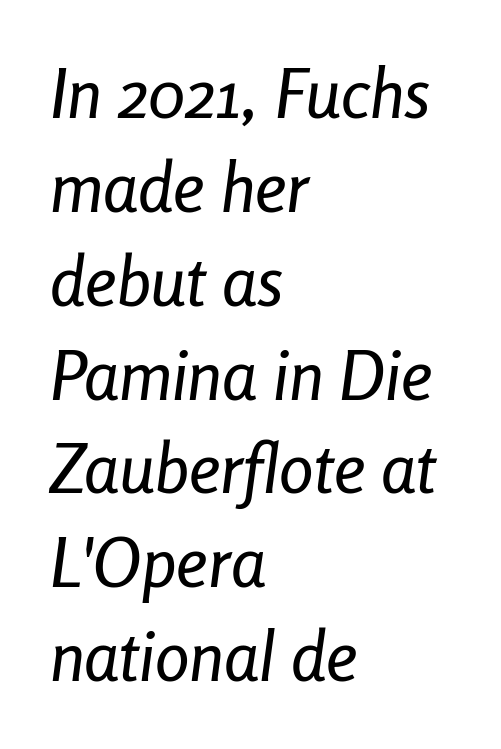
The image shows 69 px condensed type, italic (leaning right); set left-aligned, normal line spacing (1.36x), normal letter spacing, not underlined; low stroke contrast and a medium x-height.
